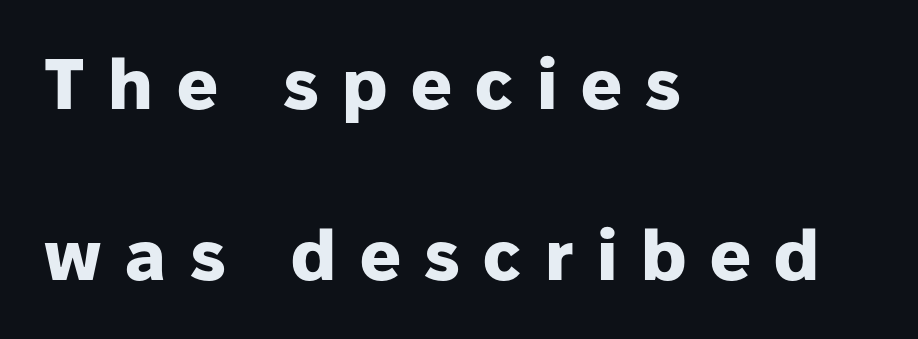
{"serif": "no", "italic": "no", "bold": "yes", "weight": "heavy", "width": "normal", "stroke_contrast": "low", "x_height": "medium", "monospaced": "no", "underline": "no", "align": "left", "line_spacing": "loose", "line_spacing_ratio": 2.38, "letter_spacing": "wide", "letter_spacing_em": 0.33, "glyph_px": 72}
